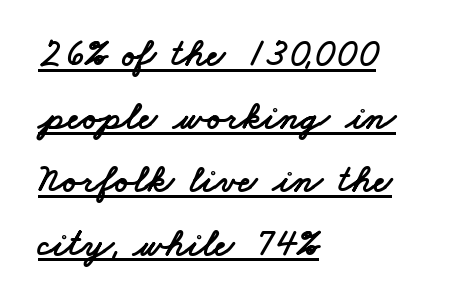
Q: Is the typeface a serif or a sans-serif typeface? A: Sans-serif.
Q: Is the text underlined? A: Yes.
Q: How is the paragraph aligned? A: Left-aligned.
Q: Is the spacing between letters normal or unusually wide? A: Normal.
Q: Is the spacing between lines tight, normal or loose? A: Normal.
Q: Width (condensed, normal, or wide)? A: Wide.
Q: Stroke contrast? A: Low.
Q: x-height? A: Small.
Q: Monospaced? A: No.
